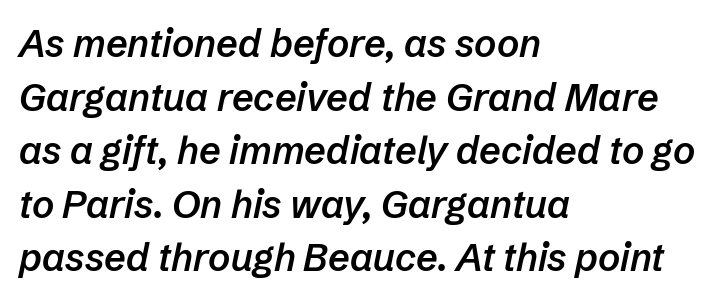
There is no visible air inserted between adjacent glyphs. Compared with an ordinary text face, these strokes are moderately heavier — a semibold. All the whitespace from short lines collects on the right. Honestly, the row spacing looks completely unremarkable. If you drew a line through each stem, it would be angled. No word sits above an underline.
